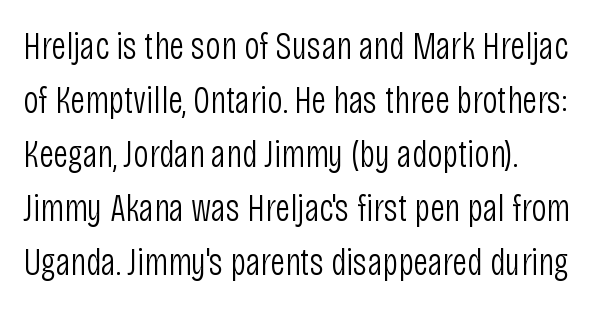
{"serif": "no", "italic": "no", "bold": "no", "weight": "light", "width": "condensed", "stroke_contrast": "low", "x_height": "large", "monospaced": "no", "underline": "no", "align": "left", "line_spacing": "normal", "line_spacing_ratio": 1.42, "letter_spacing": "normal", "letter_spacing_em": 0.0, "glyph_px": 38}
